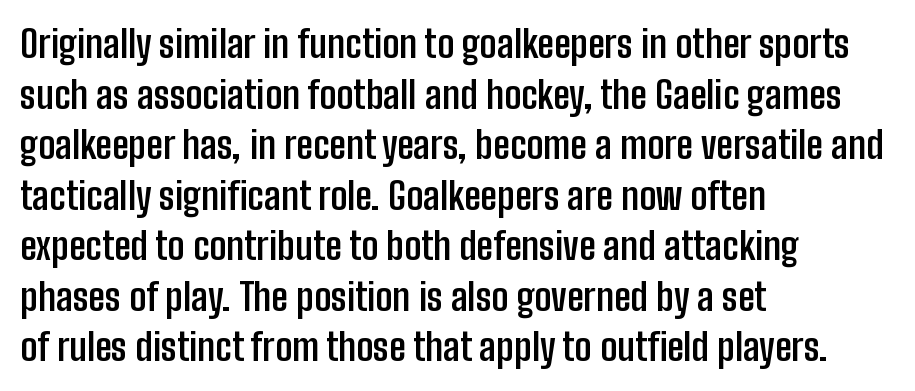
{"serif": "no", "italic": "no", "bold": "yes", "weight": "semibold", "width": "condensed", "stroke_contrast": "low", "x_height": "medium", "monospaced": "no", "underline": "no", "align": "left", "line_spacing": "normal", "line_spacing_ratio": 1.33, "letter_spacing": "normal", "letter_spacing_em": 0.0, "glyph_px": 38}
